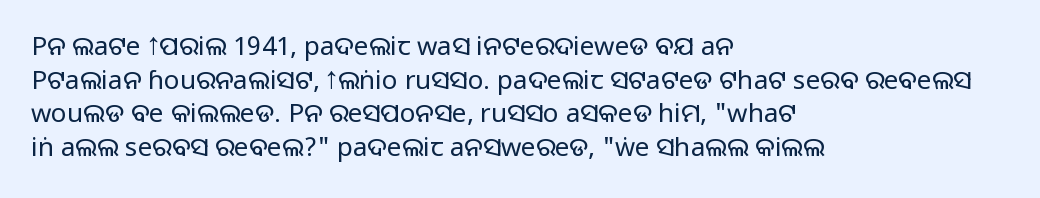
Interline gaps are of average width in this sample. In terms of posture, this sample is upright. Teacher's note: observe the even left margin — that is flush-left alignment. The cut favours lightness, reaching ordinary text weight at its darkest.
